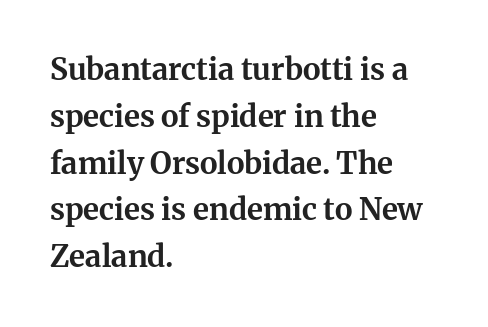
Q: Is the text bold? A: Yes.
Q: Is the text italic (slanted)? A: No, it is upright.
Q: Is the typeface a serif or a sans-serif typeface? A: Serif.
Q: Is the text underlined? A: No.
Q: How is the paragraph aligned? A: Left-aligned.
Q: Is the spacing between letters normal or unusually wide? A: Normal.
Q: Is the spacing between lines tight, normal or loose? A: Normal.
Q: Width (condensed, normal, or wide)? A: Normal.
Q: Stroke contrast? A: Medium.
Q: x-height? A: Medium.
Q: Monospaced? A: No.
